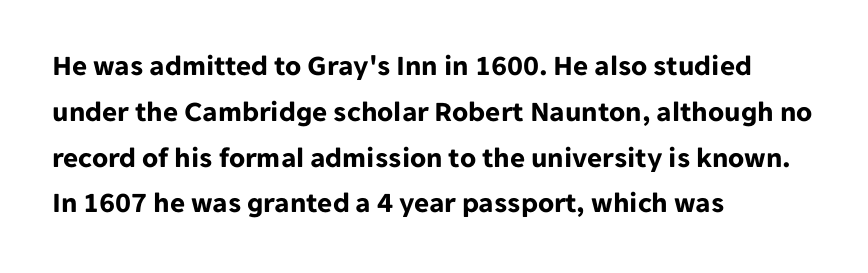
Q: Is the text bold? A: Yes.
Q: Is the text italic (slanted)? A: No, it is upright.
Q: Is the typeface a serif or a sans-serif typeface? A: Sans-serif.
Q: Is the text underlined? A: No.
Q: How is the paragraph aligned? A: Left-aligned.
Q: Is the spacing between letters normal or unusually wide? A: Normal.
Q: Is the spacing between lines tight, normal or loose? A: Normal.
Q: Width (condensed, normal, or wide)? A: Normal.
Q: Stroke contrast? A: Low.
Q: x-height? A: Medium.
Q: Monospaced? A: No.
